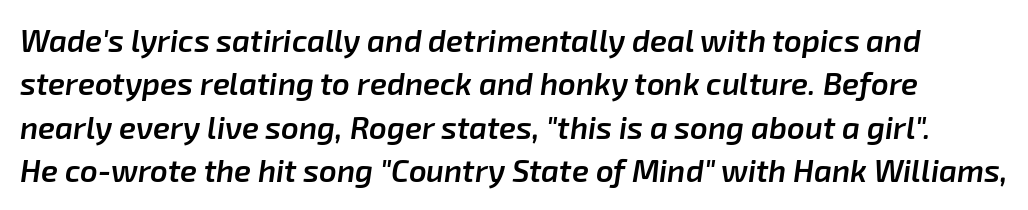
{"italic": "yes", "lean": "right", "slant_degrees": 8, "bold": "semi", "weight": "semibold", "width": "normal", "stroke_contrast": "low", "x_height": "medium", "monospaced": "no", "underline": "no", "line_spacing": "normal", "line_spacing_ratio": 1.4, "letter_spacing": "normal", "letter_spacing_em": 0.0, "glyph_px": 31}
